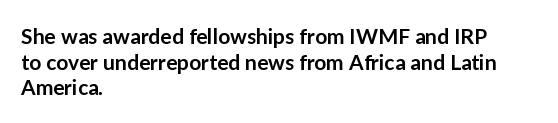
The image shows 21 px text type, upright; set left-aligned, line spacing 1.22x, normal letter spacing, not underlined.
